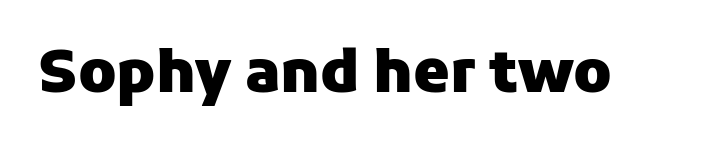
Letters rest on an invisible, unmarked baseline. No italicization has been applied; the sample stays upright. Here the designer chose a conventional face with non-uniform glyph widths. Look at the stroke-to-counter ratio: heavy, a bold. Stroke terminals: plain, sans-serif. This sample uses plain, unmodified letter spacing.
